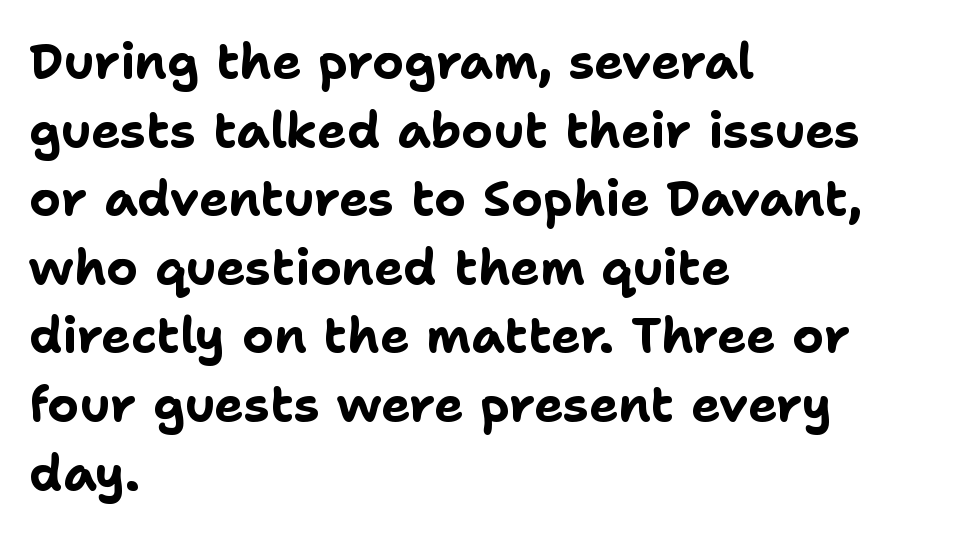
The image shows 49 px bold sans-serif type, upright; set left-aligned, normal line spacing (1.4x), normal letter spacing, not underlined; low stroke contrast and a medium x-height.
